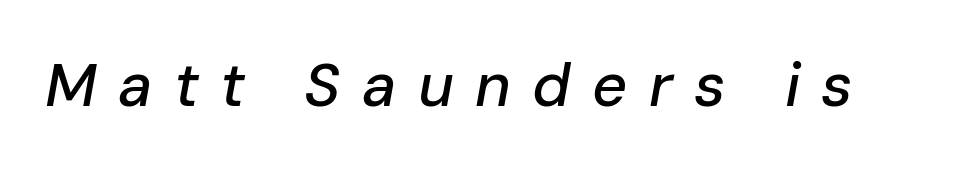
Q: Is the text italic (slanted)? A: Yes, it leans right by about 10 degrees.
Q: Is the text underlined? A: No.
Q: Is the spacing between letters normal or unusually wide? A: Unusually wide.
Q: Width (condensed, normal, or wide)? A: Normal.
Q: Stroke contrast? A: Low.
Q: x-height? A: Medium.
Q: Monospaced? A: No.
